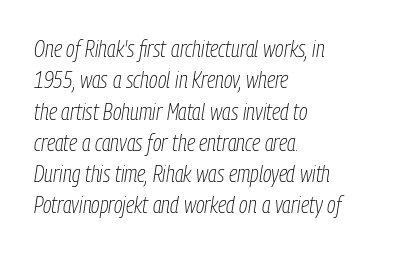
{"italic": "yes", "lean": "right", "slant_degrees": 9, "bold": "no", "underline": "no", "align": "left", "line_spacing": "normal", "line_spacing_ratio": 1.36, "letter_spacing": "normal", "letter_spacing_em": 0.0, "glyph_px": 23}
